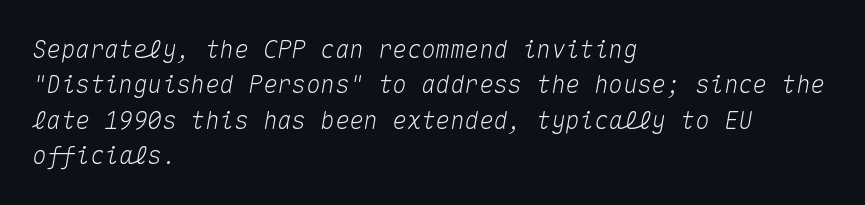
The gap between lines stays unmarked. Leading matches the norm, producing a regular column. If you drew a ruler down the left edge, every line would touch it. Look at the tracking — it's just the regular setting, nothing added. Slanted lettering throughout.
